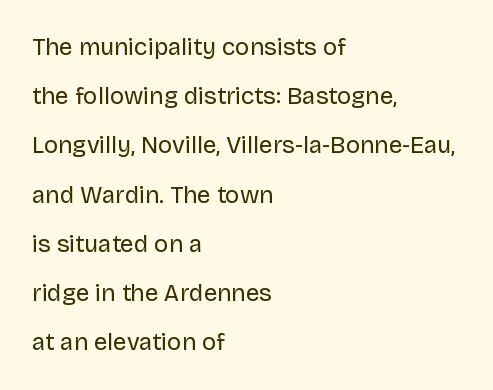
The image shows 24 px text type, upright; set left-aligned, loose line spacing (2.05x), normal letter spacing, not underlined.
